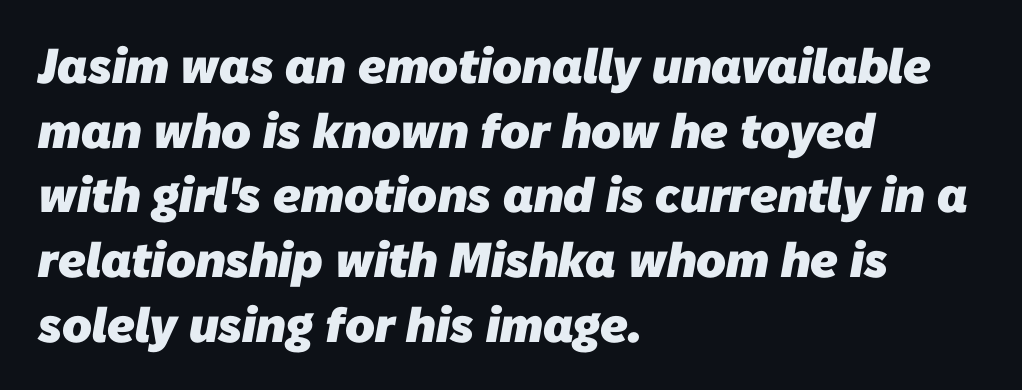
Q: Is the text bold? A: Yes.
Q: Is the typeface a serif or a sans-serif typeface? A: Sans-serif.
Q: Is the text underlined? A: No.
Q: How is the paragraph aligned? A: Left-aligned.
Q: Is the spacing between letters normal or unusually wide? A: Normal.
Q: Is the spacing between lines tight, normal or loose? A: Normal.
Q: Width (condensed, normal, or wide)? A: Normal.
Q: Stroke contrast? A: Low.
Q: x-height? A: Medium.
Q: Monospaced? A: No.
